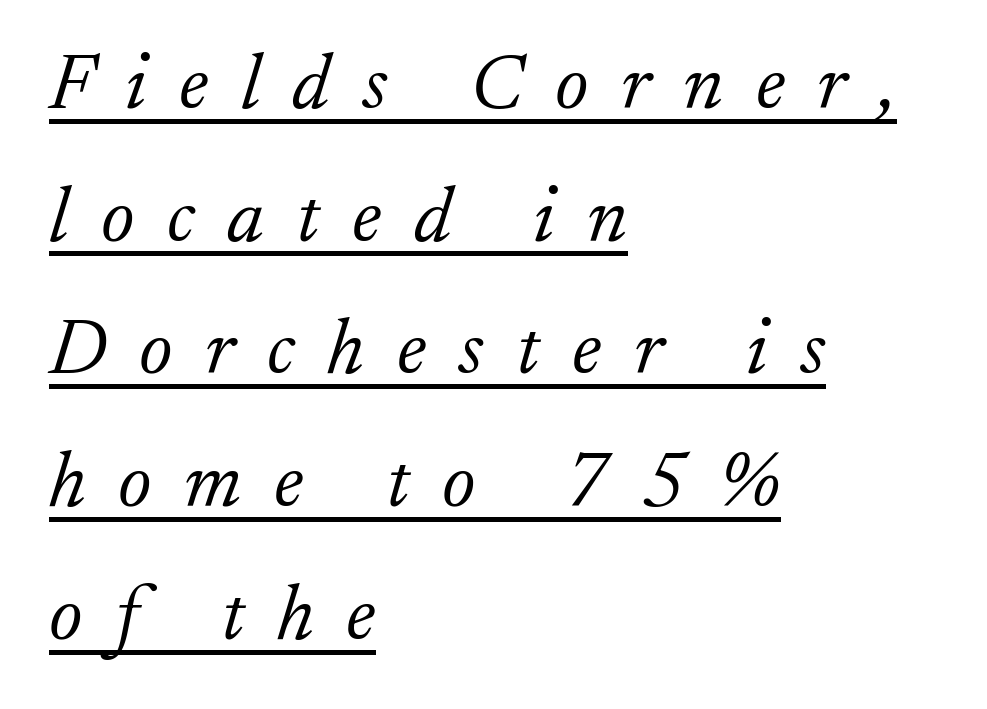
The image shows 79 px light serif type, italic (leaning right); set left-aligned, normal line spacing (1.68x), unusually wide letter spacing (+0.41 em), underlined; low stroke contrast and a small x-height.
